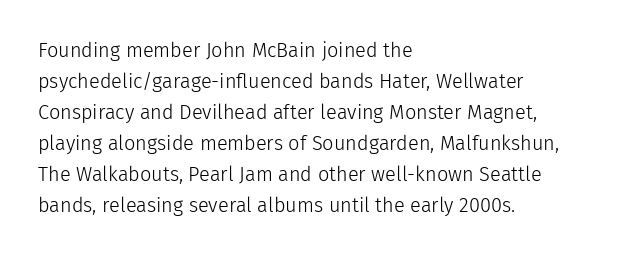
The image shows 20 px text type, upright; set left-aligned, normal line spacing (1.55x), normal letter spacing, not underlined.
